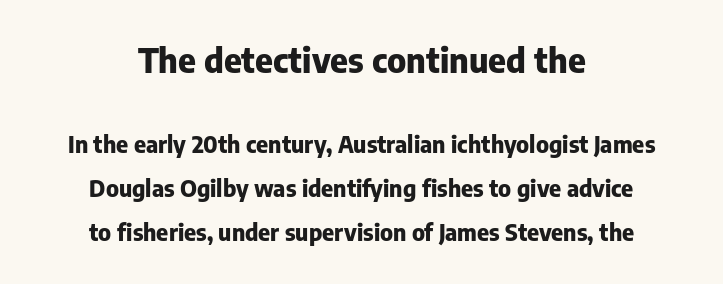
The image shows 34 px heavy sans-serif type, upright; set centered, loose line spacing (1.91x), normal letter spacing, not underlined; the first (top) block is 1.48x larger; low stroke contrast and a medium x-height.
